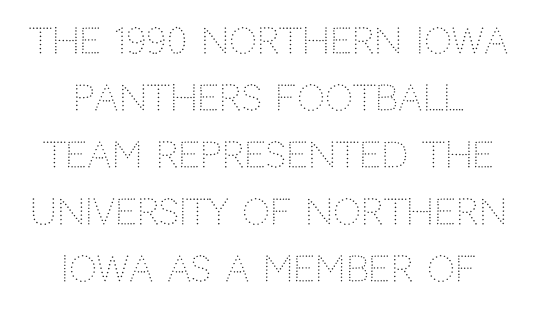
{"serif": "no", "italic": "no", "bold": "no", "weight": "light", "width": "normal", "stroke_contrast": "low", "x_height": "large", "monospaced": "no", "underline": "no", "align": "center", "line_spacing": "normal", "line_spacing_ratio": 1.63, "letter_spacing": "normal", "letter_spacing_em": 0.0, "glyph_px": 35}
